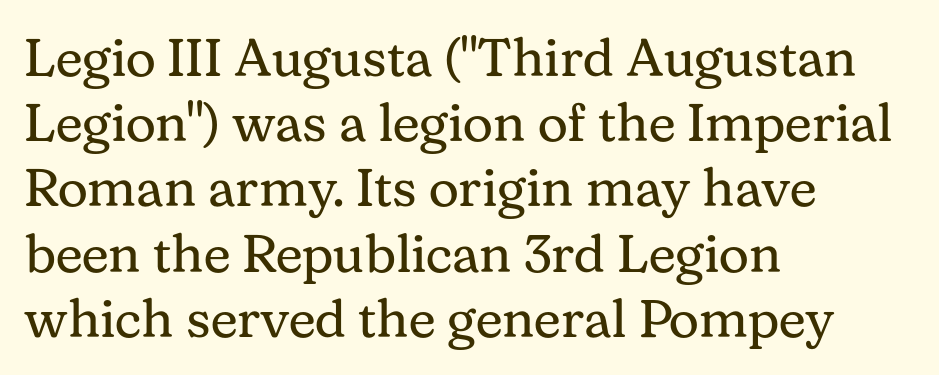
{"serif": "yes", "italic": "no", "bold": "no", "weight": "regular", "width": "normal", "stroke_contrast": "medium", "x_height": "medium", "monospaced": "no", "underline": "no", "align": "left", "line_spacing_ratio": 1.23, "letter_spacing": "normal", "letter_spacing_em": 0.0, "glyph_px": 53}
